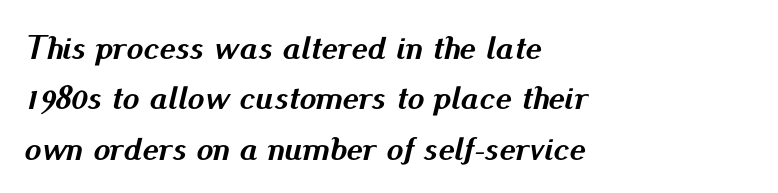
{"italic": "yes", "lean": "right", "slant_degrees": 13, "bold": "yes", "weight": "semibold", "width": "normal", "stroke_contrast": "medium", "x_height": "small", "monospaced": "no", "underline": "no", "align": "left", "line_spacing": "normal", "line_spacing_ratio": 1.48, "letter_spacing": "normal", "letter_spacing_em": 0.0, "glyph_px": 34}
